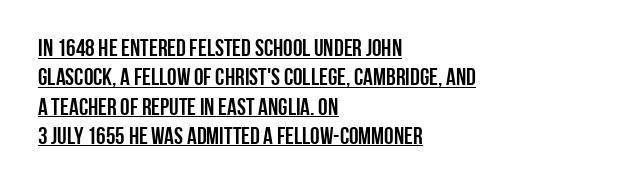
This sample uses plain, unmodified letter spacing. This rendering uses left alignment, leaving the right contour irregular. Designer's note — italics off, roman on. A typographer would call this underscored text.
